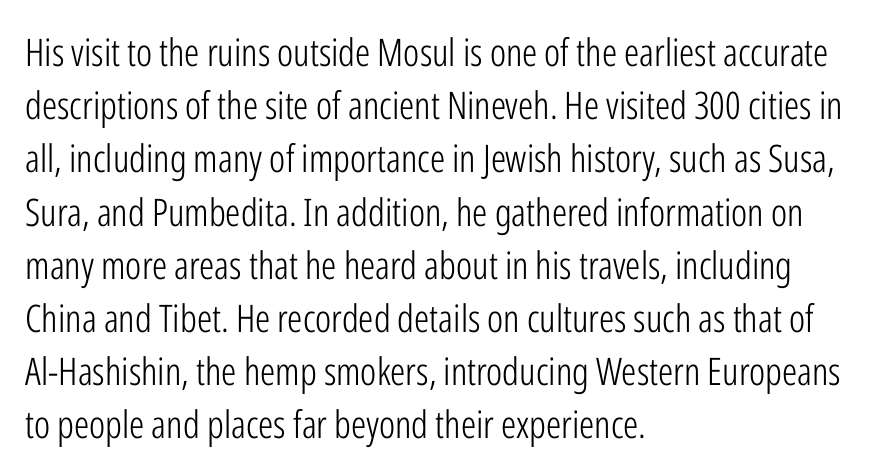
{"serif": "no", "italic": "no", "bold": "no", "weight": "light", "width": "condensed", "stroke_contrast": "low", "x_height": "medium", "monospaced": "no", "underline": "no", "align": "left", "line_spacing": "normal", "line_spacing_ratio": 1.4, "letter_spacing": "normal", "letter_spacing_em": 0.0, "glyph_px": 38}
